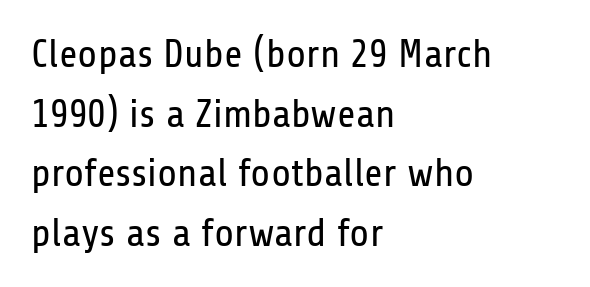
The typography opts for an upright posture over an oblique one. Plain, unruled lines of type. Proportional: the letters do not fall into vertical columns. Short and long lines alike share a common starting point at left.
